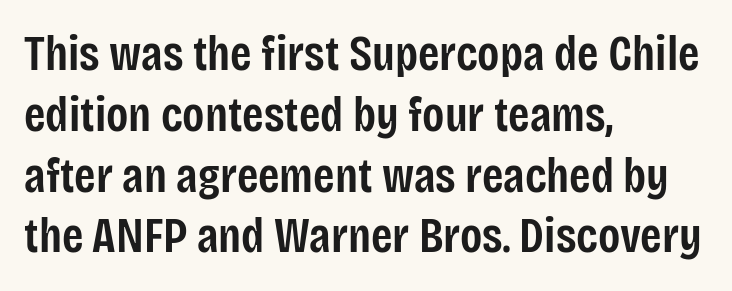
The image shows 49 px semibold, condensed sans-serif type, upright; set left-aligned, line spacing 1.24x, normal letter spacing, not underlined; low stroke contrast and a large x-height.
